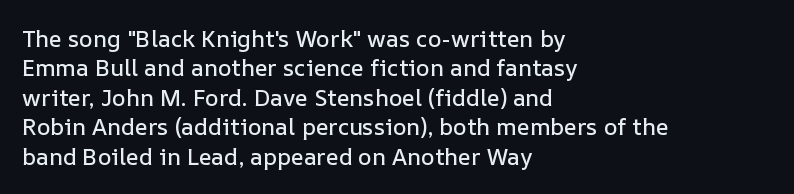
{"italic": "no", "underline": "no", "align": "left", "line_spacing": "normal", "line_spacing_ratio": 1.28, "letter_spacing": "normal", "letter_spacing_em": 0.0, "glyph_px": 23}
